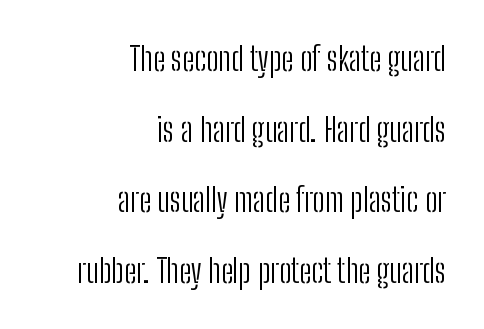
{"serif": "no", "italic": "no", "bold": "no", "weight": "light", "width": "condensed", "stroke_contrast": "low", "x_height": "medium", "monospaced": "no", "underline": "no", "align": "right", "line_spacing": "loose", "line_spacing_ratio": 2.14, "letter_spacing": "normal", "letter_spacing_em": 0.0, "glyph_px": 33}
